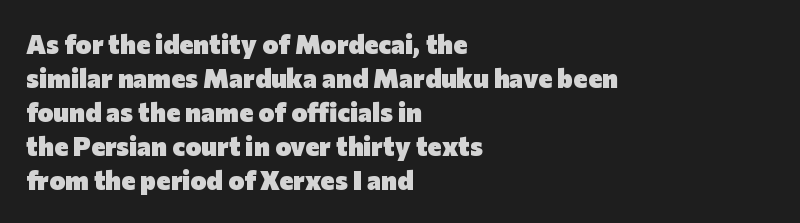
The image shows 27 px bold type, upright; set left-aligned, normal line spacing (1.26x), normal letter spacing, not underlined.
